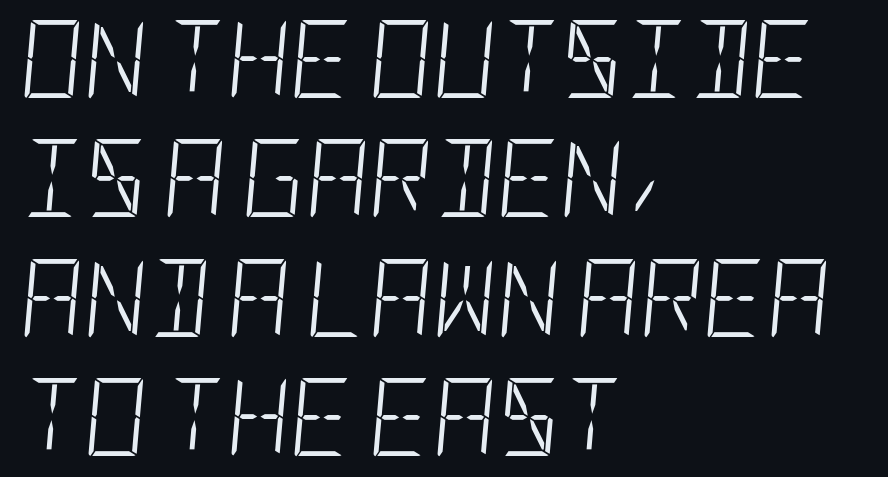
The image shows 78 px light, condensed type, italic (leaning right); set left-aligned, normal line spacing (1.53x), normal letter spacing, not underlined; low stroke contrast and a large x-height.
